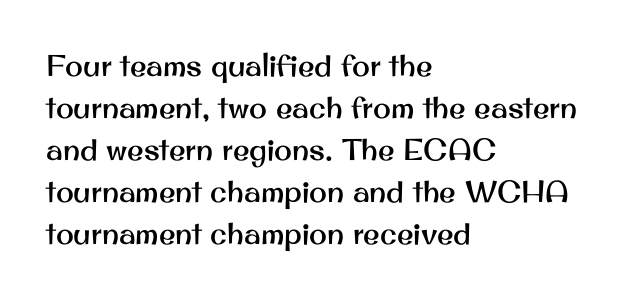
The image shows 30 px sans-serif type, upright; set left-aligned, normal line spacing (1.4x), normal letter spacing, not underlined; medium stroke contrast and a small x-height.
